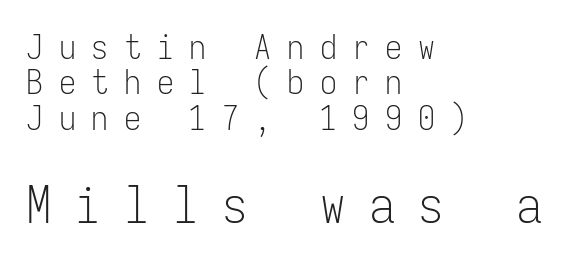
The lower block of text is set noticeably larger than the block above it. Underlining? Definitely not there. The face looks like a standard text weight, possibly lighter. Upright lettering throughout. The passage shown stacks its lines with hardly any gap.
